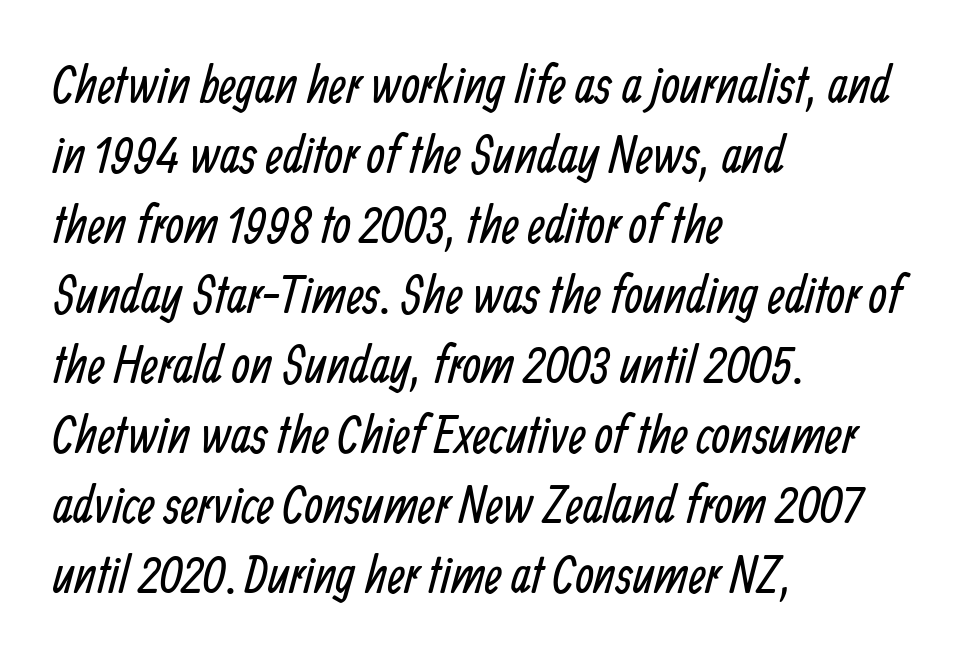
The image shows 53 px regular-weight, condensed sans-serif type; set left-aligned, normal line spacing (1.32x), normal letter spacing, not underlined; low stroke contrast and a medium x-height.
